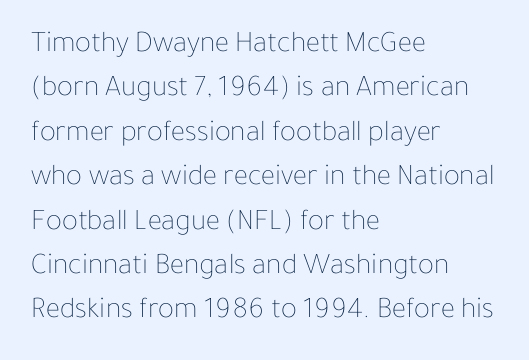
The image shows 30 px thin type, upright; set left-aligned, normal line spacing (1.48x), normal letter spacing, not underlined; low stroke contrast and a medium x-height.
